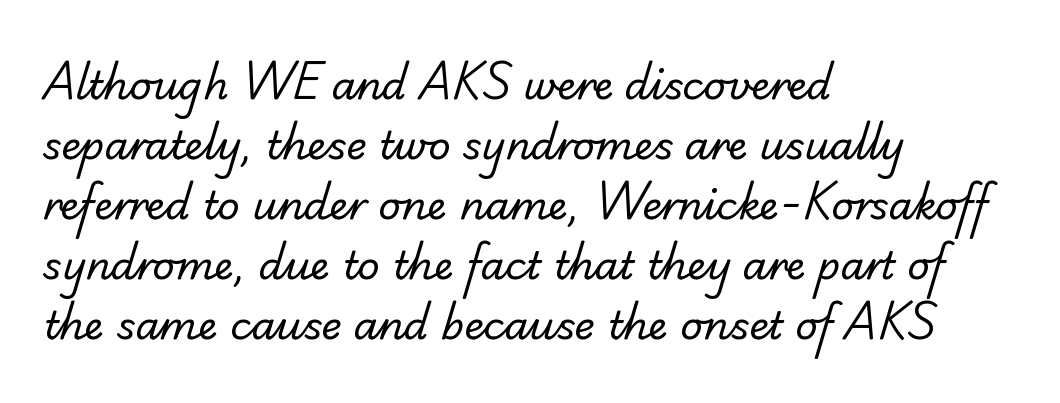
Weight: not bold — regular or lighter. Nope, no serifs anywhere on these letters. How would I describe the line gaps? Plain and ordinary. Tracking here is standard; glyphs follow each other at the usual distance. Honestly, there is no underline to notice here at all.
